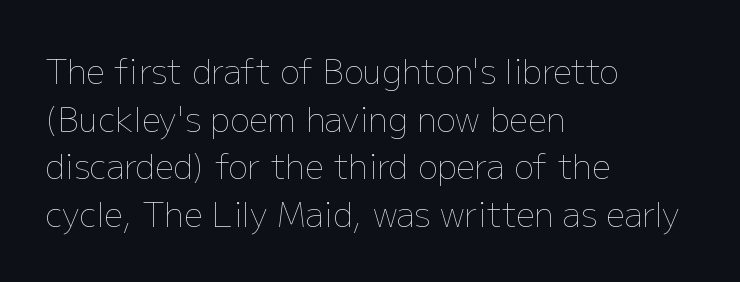
The image shows 33 px thin type, upright; set left-aligned, normal line spacing (1.44x), normal letter spacing, not underlined; low stroke contrast and a medium x-height.
